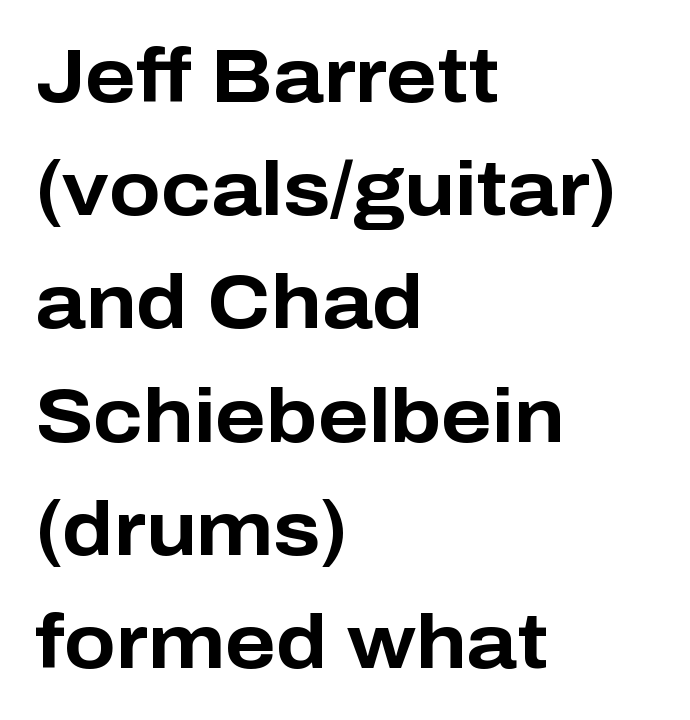
What stands out about the letter spacing? Nothing — it is the standard amount. One-word summary of the alignment: left. The designer left line spacing at the default. Strong, thick strokes mark this as bold type. Note: no serifs on the glyphs.
